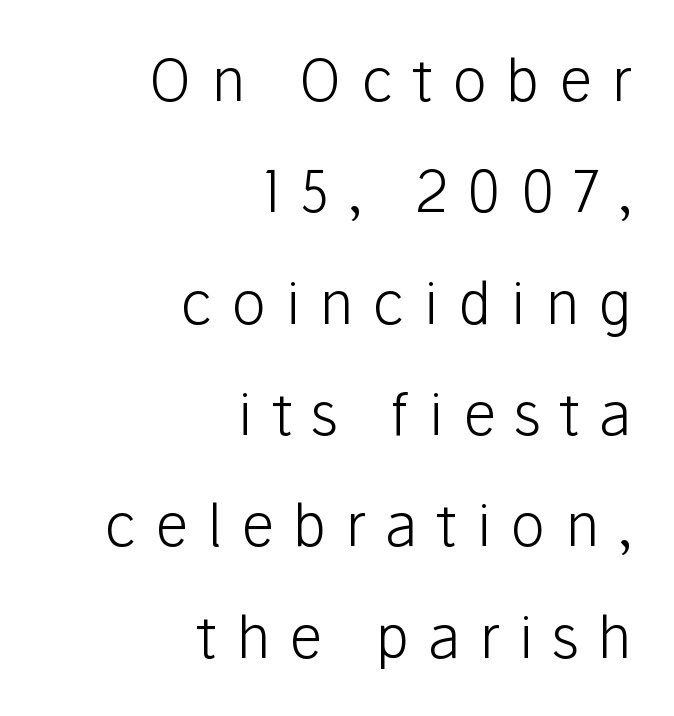
Horizontal alignment here is rightward, an uncommon choice for prose. This block would shrink considerably if given ordinary leading; it's expanded now. Students, note that the glyphs here are deliberately spaced far apart. Proportional: the letters do not fall into vertical columns. The words here are not underlined. Observe the absence of serifs on each vertical stroke in this sample.
